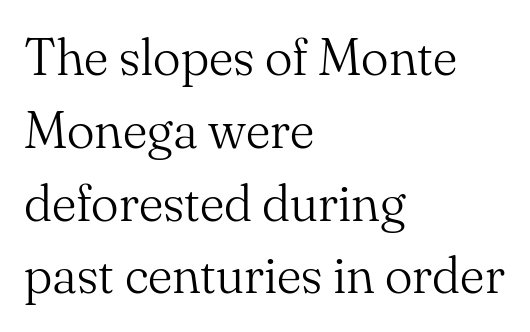
{"serif": "yes", "italic": "no", "bold": "no", "weight": "light", "width": "normal", "stroke_contrast": "medium", "x_height": "small", "monospaced": "no", "underline": "no", "align": "left", "line_spacing": "normal", "line_spacing_ratio": 1.4, "letter_spacing": "normal", "letter_spacing_em": 0.0, "glyph_px": 52}
